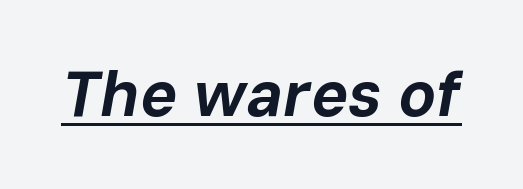
Q: Is the text bold? A: Yes.
Q: Is the text italic (slanted)? A: Yes, it leans right by about 10 degrees.
Q: Is the text underlined? A: Yes.
Q: Is the spacing between letters normal or unusually wide? A: Normal.
Q: Width (condensed, normal, or wide)? A: Normal.
Q: Stroke contrast? A: Low.
Q: x-height? A: Medium.
Q: Monospaced? A: No.
